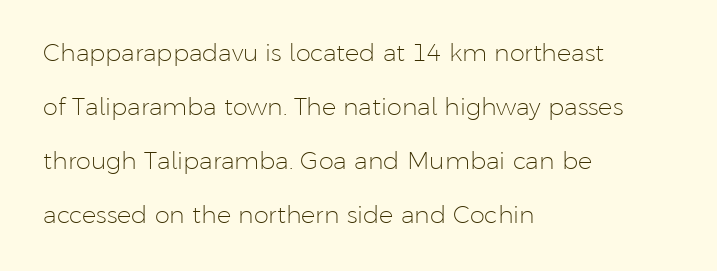
{"italic": "no", "bold": "no", "underline": "no", "align": "left", "line_spacing": "loose", "line_spacing_ratio": 2.25, "letter_spacing": "normal", "letter_spacing_em": 0.0, "glyph_px": 24}
